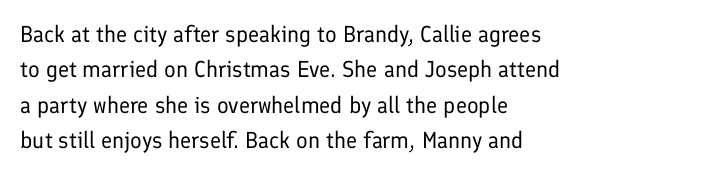
The image shows 23 px text type, upright; set left-aligned, normal line spacing (1.54x), normal letter spacing, not underlined.
